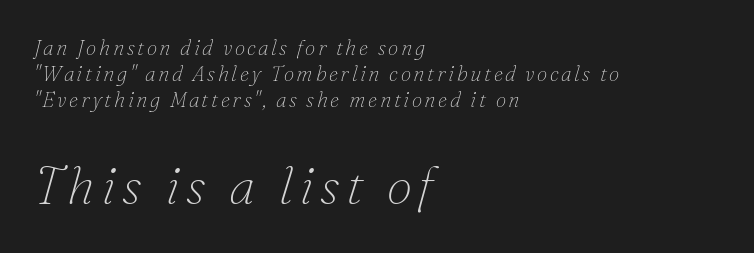
Nobody drew a line under any word here. Reading top to bottom, the characters get bigger at the block break. Is this a fixed-width face? No — the glyphs have proportional, varying widths. The compositor pushed each line to the left boundary.
